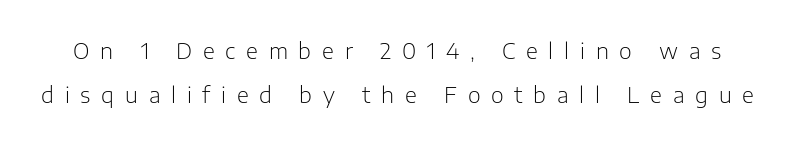
Do the letters lean? They stand straight. No letter is thick-stroked: the sample isn't bold. The strip under each line holds only bare page. Glyph-to-glyph distance is far greater than everyday printed text. Students, observe: this is what heavily led, spacious text looks like.
